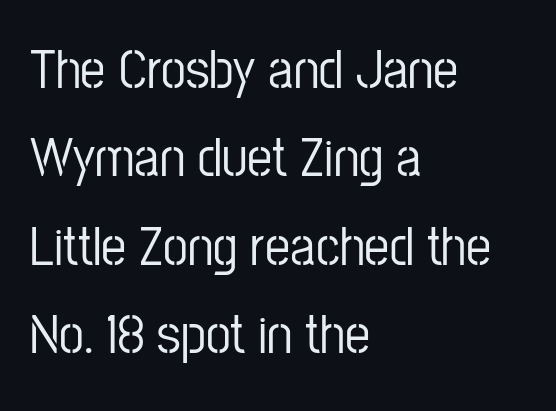
Q: Is the text italic (slanted)? A: No, it is upright.
Q: Is the typeface a serif or a sans-serif typeface? A: Sans-serif.
Q: Is the text underlined? A: No.
Q: How is the paragraph aligned? A: Left-aligned.
Q: Is the spacing between letters normal or unusually wide? A: Normal.
Q: Is the spacing between lines tight, normal or loose? A: Normal.
Q: Width (condensed, normal, or wide)? A: Condensed.
Q: Stroke contrast? A: Low.
Q: x-height? A: Medium.
Q: Monospaced? A: No.
